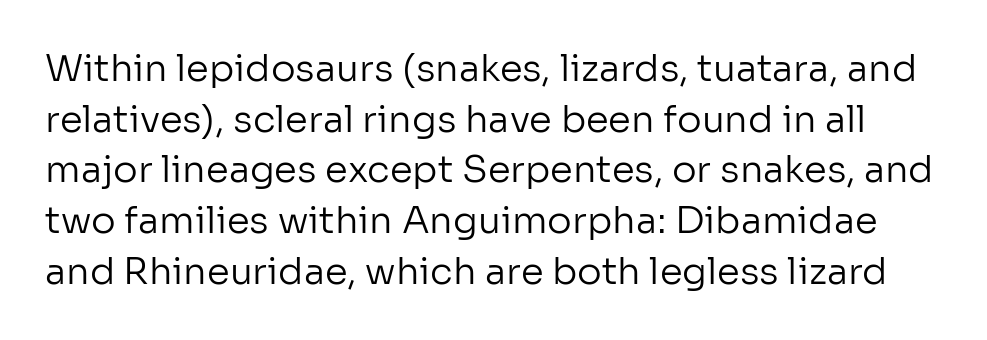
The baseline area is clear. Regarding leading, the lines here are spaced in the standard way. Nope, not italic — everything's standing straight. Proportional: the letters do not fall into vertical columns.
